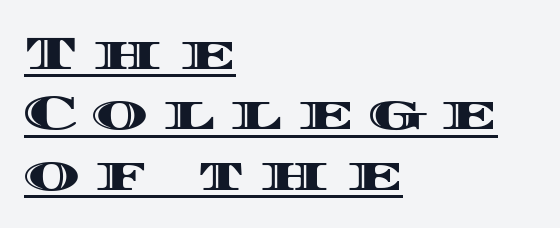
Q: Is the text italic (slanted)? A: No, it is upright.
Q: Is the text underlined? A: Yes.
Q: How is the paragraph aligned? A: Left-aligned.
Q: Is the spacing between letters normal or unusually wide? A: Unusually wide.
Q: Is the spacing between lines tight, normal or loose? A: Normal.
Q: Width (condensed, normal, or wide)? A: Wide.
Q: x-height? A: Large.
Q: Monospaced? A: No.
